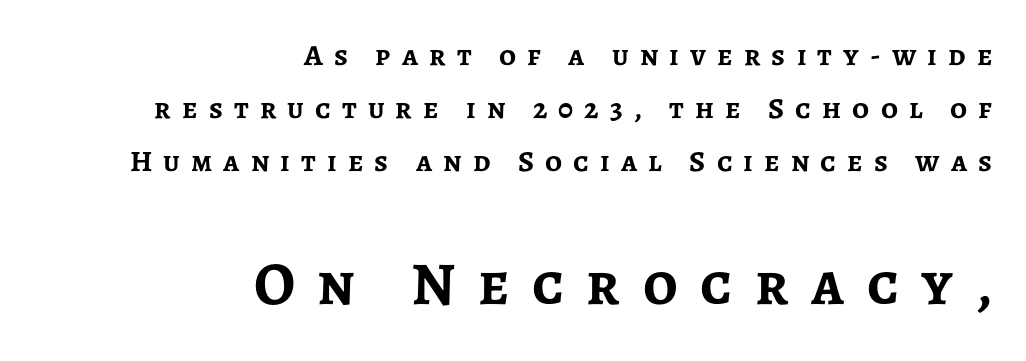
The image shows 61 px semibold sans-serif type, upright; set right-aligned, line spacing 1.77x, unusually wide letter spacing (+0.37 em), not underlined; the second (bottom) block is 2.03x larger; low stroke contrast and a medium x-height.
